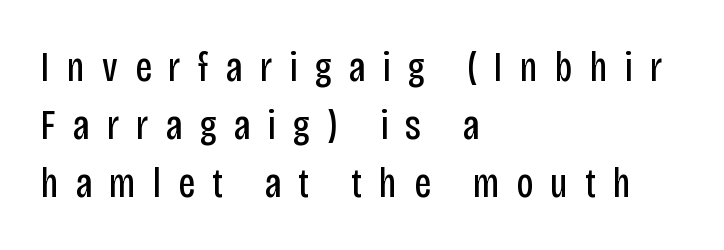
Grotesque or geometric, the face here clearly has no serifs. One glance says typical: line gaps are just what's usual. These lines are set flush left with a ragged right edge. Summary of weight: not heavy and not bold. These lines were composed using upright roman letters. Only glyphs here, with clear space below each row.
